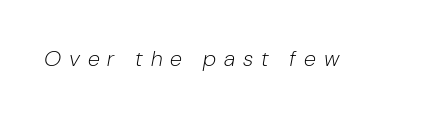
The image shows 22 px text type, italic (leaning right); set unusually wide letter spacing (+0.36 em), not underlined.
